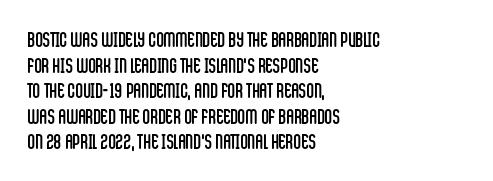
The image shows 21 px text type, upright; set left-aligned, line spacing 1.22x, normal letter spacing, not underlined.
